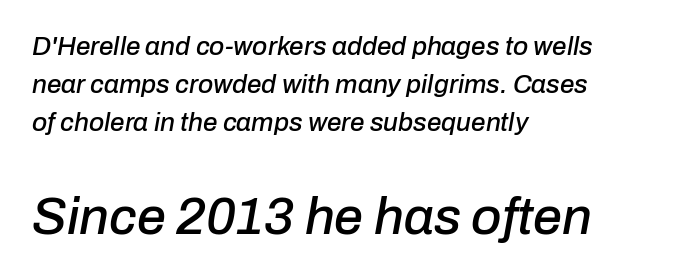
Visually, the bottom section dominates because its glyphs are scaled up. When letters slant like this, we call the style italic. The passage shown is typed in a proportional face where columns would drift. Nothing unusual about the tracking: characters are spaced as the font intends. What's the leading like? Ordinary, nothing unusual. The area under the type is left untouched.
